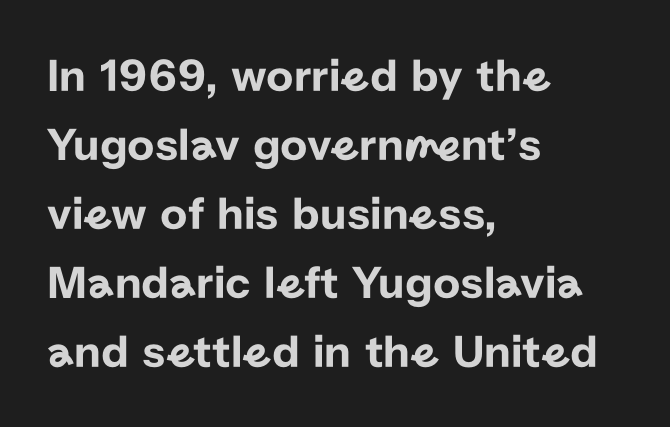
Reading down the block, your eye returns to a fixed left position each line. Descenders hang freely into open space. Compared with typical paragraphs, the rows here are spaced about the same. Do the characters align in a grid? No, the font is proportional.
